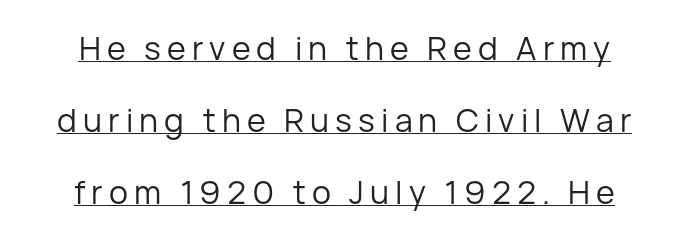
Italic? Not at all — the glyphs are vertical. No letter is thick-stroked: the sample isn't bold. This sample is center-justified, so both line endings float freely. Looks like someone drew a line under every word here. You could fit nearly another row in the gap between these rows.
